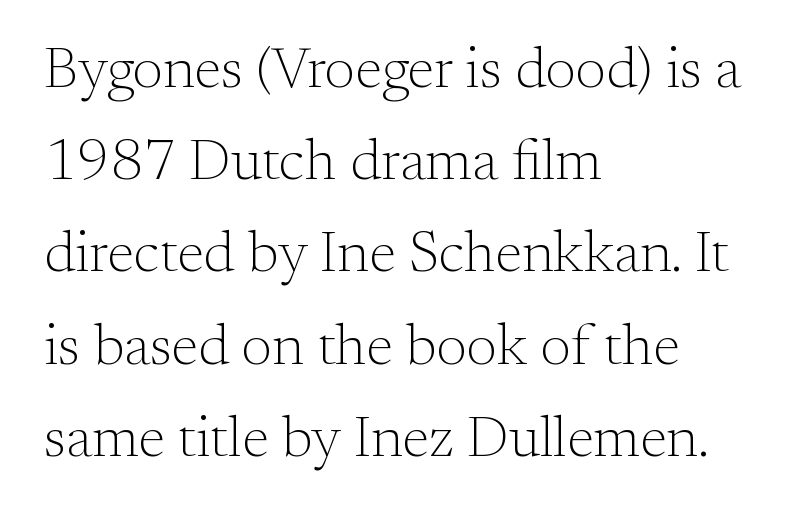
The face used here is proportionally spaced, like ordinary book or web type. If you drew a ruler down the left edge, every line would touch it. Bare-footed words on every line. You can tell it's not italic because the verticals are truly vertical. In terms of letterform style, serifs are clearly present. Students, observe: this is what conventionally led text looks like.
